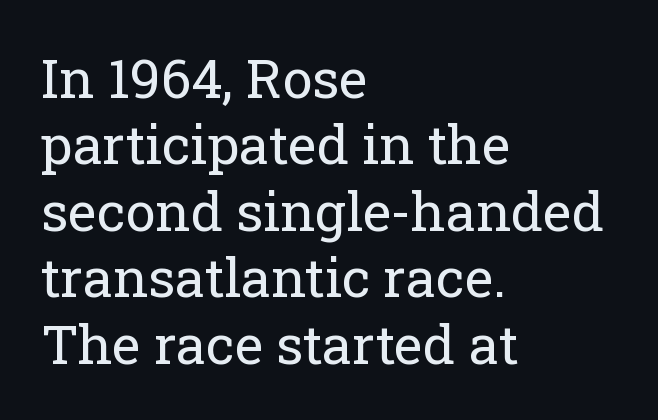
{"serif": "yes", "italic": "no", "bold": "no", "weight": "regular", "width": "normal", "stroke_contrast": "low", "x_height": "medium", "monospaced": "no", "underline": "no", "align": "left", "line_spacing_ratio": 1.23, "letter_spacing": "normal", "letter_spacing_em": 0.0, "glyph_px": 54}
